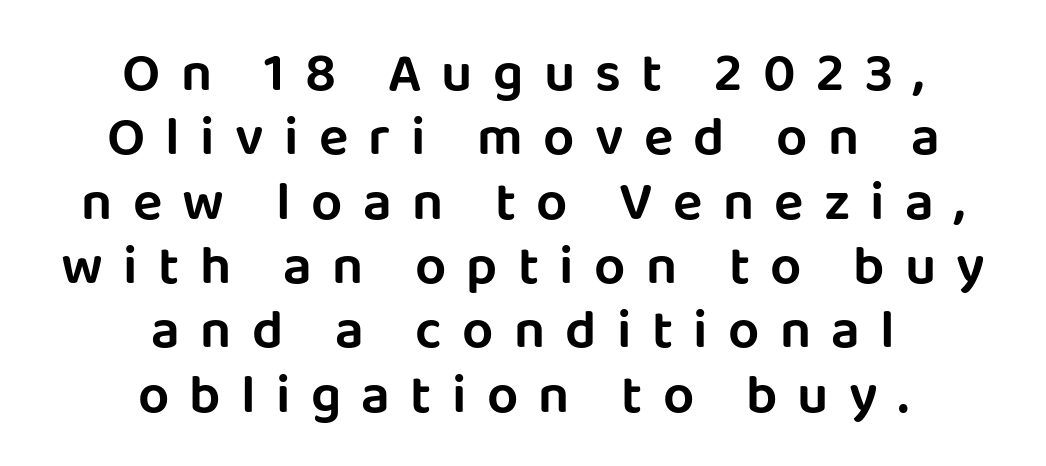
The image shows 55 px sans-serif type, upright; set centered, line spacing 1.17x, unusually wide letter spacing (+0.37 em), not underlined; low stroke contrast and a large x-height.
